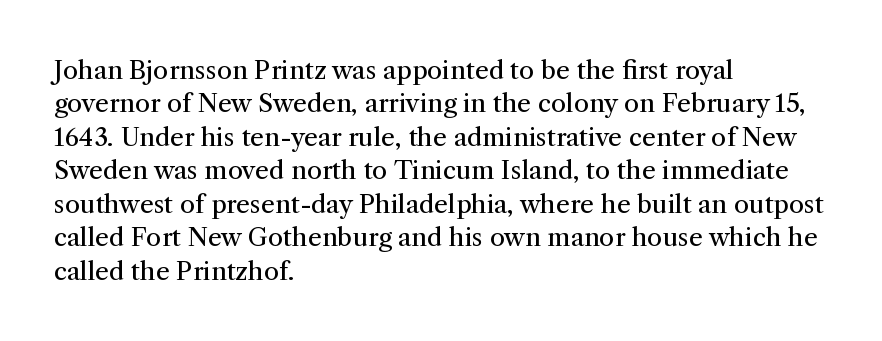
The image shows 25 px text type, upright; set left-aligned, normal line spacing (1.34x), normal letter spacing, not underlined.
